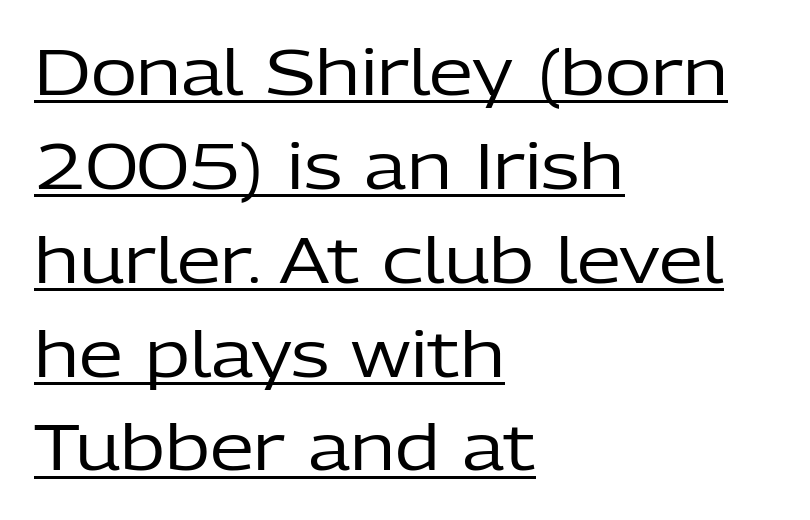
The image shows 63 px regular-weight sans-serif type, upright; set left-aligned, normal line spacing (1.49x), normal letter spacing, underlined; low stroke contrast and a medium x-height.
